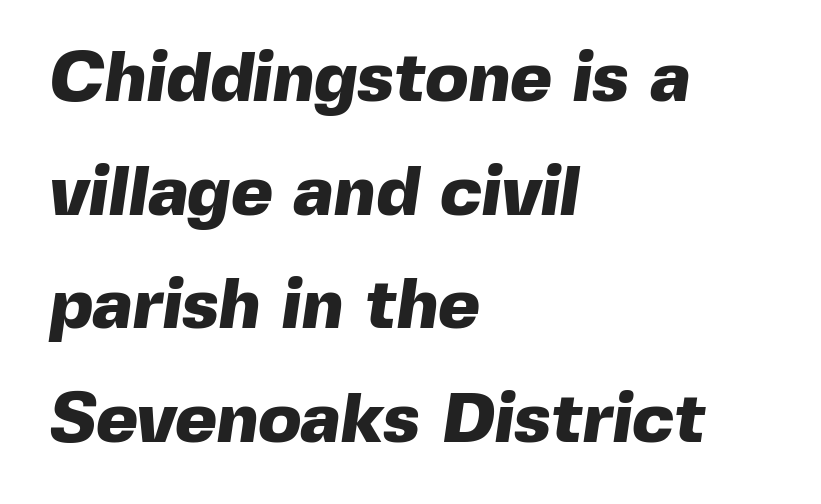
{"serif": "no", "bold": "yes", "weight": "heavy", "width": "normal", "x_height": "medium", "monospaced": "no", "underline": "no", "align": "left", "line_spacing": "normal", "line_spacing_ratio": 1.6, "letter_spacing": "normal", "letter_spacing_em": 0.0, "glyph_px": 71}
